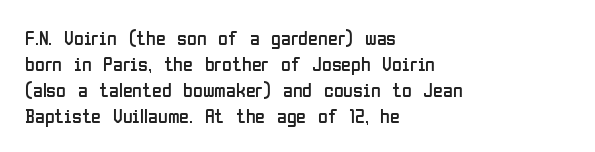
The image shows 20 px text type, upright; set left-aligned, normal line spacing (1.3x), normal letter spacing, not underlined.
